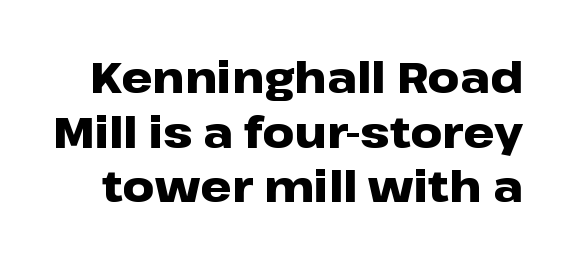
Each glyph is drawn with heavy, bold strokes. Designer's note — italics off, roman on. Is this a fixed-width face? No — the glyphs have proportional, varying widths. Typographically, this falls in the sans-serif category. The gap between lines stays unmarked.
